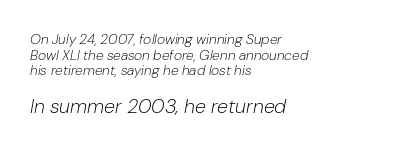
A clean baseline with only descenders dipping below it. Regarding leading, the lines here are crowded together. If you drew a line through each stem, it would be angled. Two sizes are in play, and the larger belongs to the second block. The passage is arranged the way most books set body copy — flush left. Weight: in the light-to-regular range.
